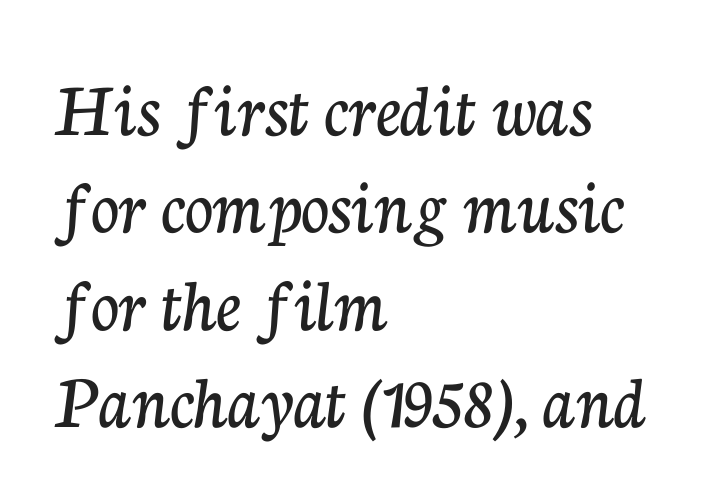
The image shows 78 px serif type; set left-aligned, normal line spacing (1.25x), normal letter spacing, not underlined; low stroke contrast and a medium x-height.
